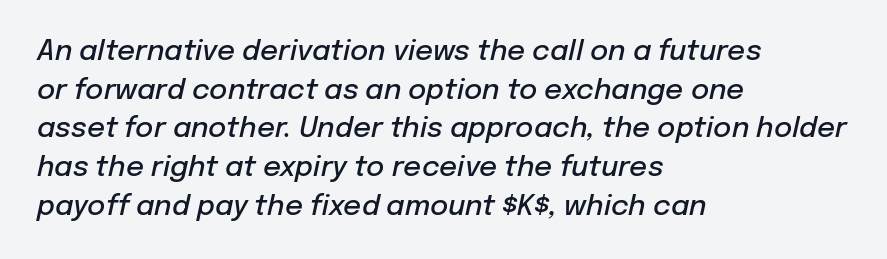
Q: Is the text bold? A: Semi-bold.
Q: Is the text italic (slanted)? A: Yes, it leans right by about 12 degrees.
Q: Is the text underlined? A: No.
Q: How is the paragraph aligned? A: Left-aligned.
Q: Is the spacing between letters normal or unusually wide? A: Normal.
Q: Is the spacing between lines tight, normal or loose? A: Normal.
Q: Width (condensed, normal, or wide)? A: Normal.
Q: Stroke contrast? A: Low.
Q: x-height? A: Medium.
Q: Monospaced? A: No.
